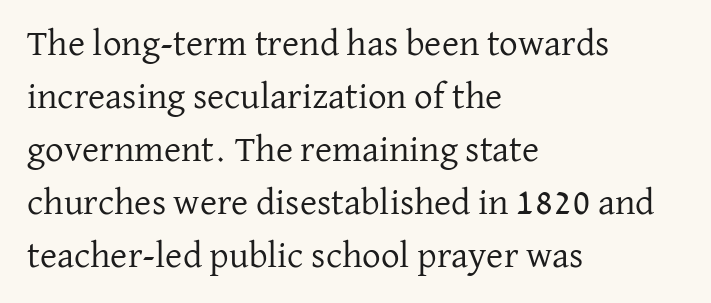
The image shows 37 px regular-weight serif type, upright; set left-aligned, normal line spacing (1.43x), normal letter spacing, not underlined; low stroke contrast and a medium x-height.
